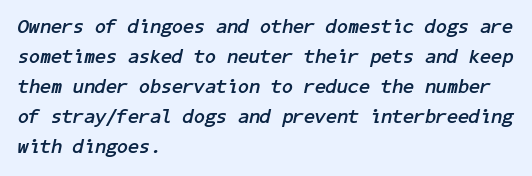
The strokes are fattened all the way to bold. The whole block is typeset with a tilt. The lines sit at an ordinary, default distance from one another. Anything drawn beneath the words? Only blank space. Teacher's note: observe the even left margin — that is flush-left alignment.
